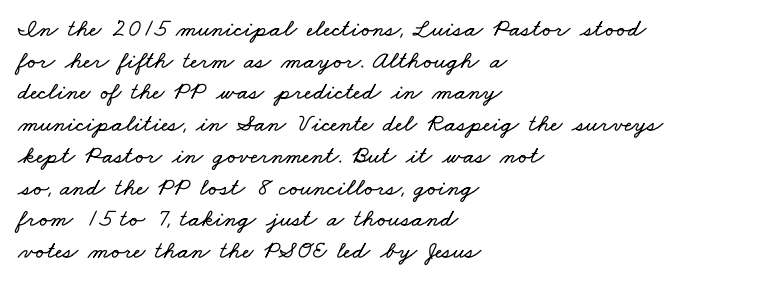
The ragged edge is on the right, which tells us the setting is flush left. Bare-footed words on every line. Regarding leading, the lines here are spaced in the standard way. Honestly, the letter spacing is just normal — you wouldn't notice it.
